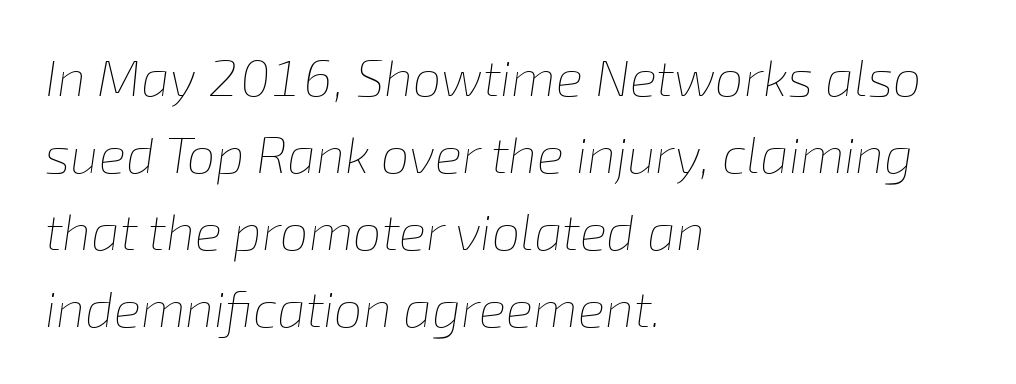
Layout note: lines flush left. Italic: yes, the glyphs are oblique. This sample uses plain, unmodified letter spacing. Looks like regular typesetting: each glyph gets only the width it needs. The passage shown is not underscored anywhere.
